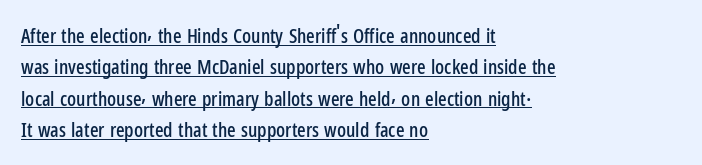
{"italic": "no", "underline": "yes", "align": "left", "line_spacing": "normal", "line_spacing_ratio": 1.57, "letter_spacing": "normal", "letter_spacing_em": 0.0, "glyph_px": 20}
